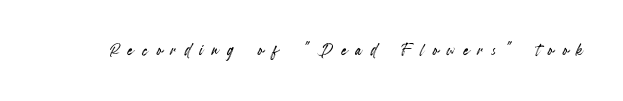
{"underline": "no", "letter_spacing": "wide", "letter_spacing_em": 0.4, "glyph_px": 22}
